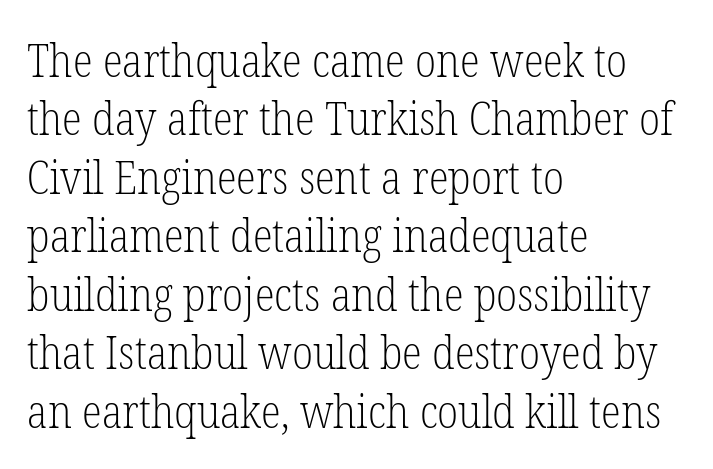
Does the lettering tilt? It doesn't — this is upright. Inter-character spacing is left at the font's built-in metrics. Serif or sans? Serif — the stroke terminals have little feet. Each letter keeps its own natural width here, so spacing adapts to shape. The vertical gap from one line to the next is medium.
